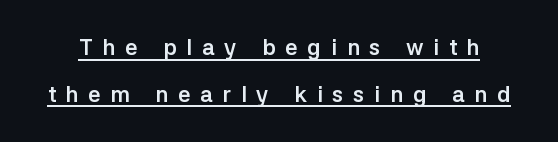
I'd describe the lettering as bold — thick and assertive. The words here are underlined. Does the leading feel generous? Absolutely, it's lavish. The lettering holds an erect, upright posture throughout.
